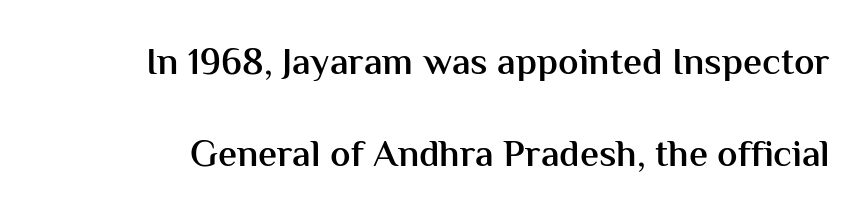
{"serif": "no", "italic": "no", "bold": "semi", "weight": "semibold", "width": "normal", "stroke_contrast": "medium", "x_height": "medium", "monospaced": "no", "underline": "no", "line_spacing": "loose", "line_spacing_ratio": 2.41, "letter_spacing": "normal", "letter_spacing_em": 0.0, "glyph_px": 38}
